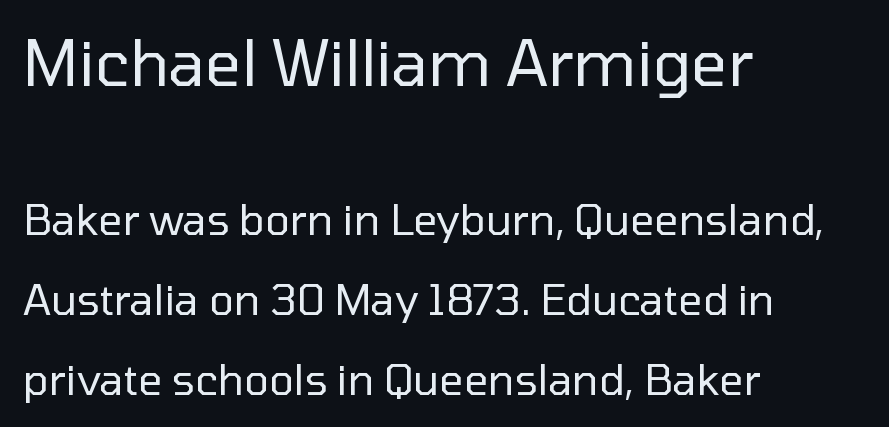
Q: Is the text bold? A: No.
Q: Is the text italic (slanted)? A: No, it is upright.
Q: Is the typeface a serif or a sans-serif typeface? A: Sans-serif.
Q: Is the text underlined? A: No.
Q: How is the paragraph aligned? A: Left-aligned.
Q: Is the spacing between letters normal or unusually wide? A: Normal.
Q: Is the spacing between lines tight, normal or loose? A: Loose.
Q: Which block of text is set in a larger size, the first (top) or the second (bottom)? A: The first (top) one.
Q: Width (condensed, normal, or wide)? A: Normal.
Q: Stroke contrast? A: Low.
Q: x-height? A: Medium.
Q: Monospaced? A: No.
